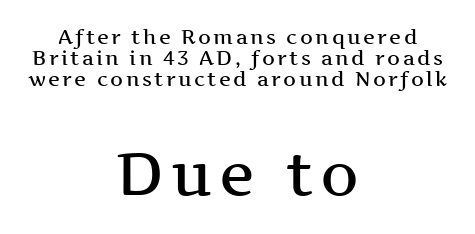
The image shows 60 px semibold, wide serif type, upright; set centered, tight line spacing (1.06x), not underlined; the second (bottom) block is 3.0x larger; medium stroke contrast and a medium x-height.
